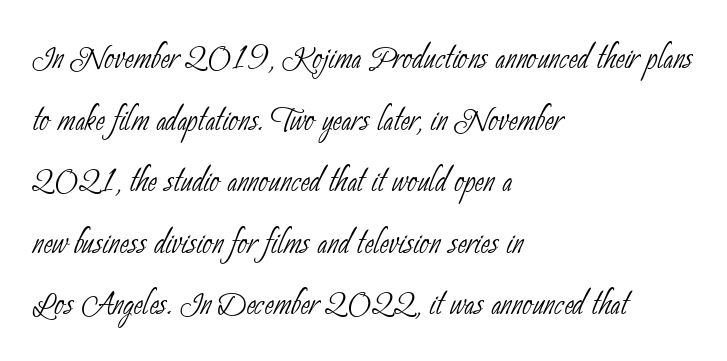
{"serif": "no", "bold": "no", "weight": "thin", "width": "condensed", "stroke_contrast": "low", "x_height": "small", "monospaced": "no", "underline": "no", "align": "left", "line_spacing": "normal", "line_spacing_ratio": 1.4, "letter_spacing": "normal", "letter_spacing_em": 0.0, "glyph_px": 44}
